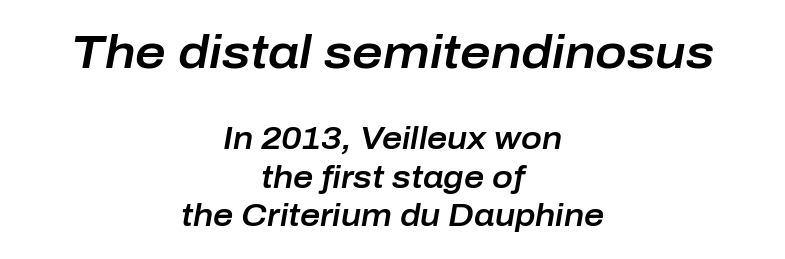
Q: Is the text italic (slanted)? A: Yes, it leans right by about 10 degrees.
Q: Is the text underlined? A: No.
Q: How is the paragraph aligned? A: Centered.
Q: Is the spacing between letters normal or unusually wide? A: Normal.
Q: Which block of text is set in a larger size, the first (top) or the second (bottom)? A: The first (top) one.
Q: Width (condensed, normal, or wide)? A: Normal.
Q: Stroke contrast? A: Low.
Q: x-height? A: Medium.
Q: Monospaced? A: No.
